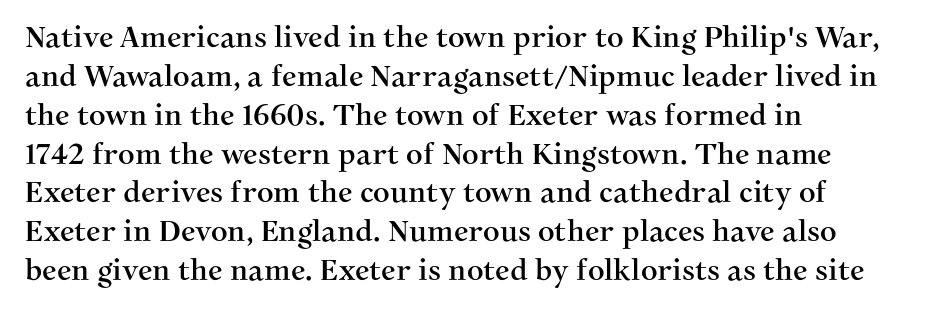
{"serif": "yes", "italic": "no", "width": "normal", "stroke_contrast": "medium", "x_height": "medium", "monospaced": "no", "underline": "no", "align": "left", "line_spacing": "normal", "line_spacing_ratio": 1.34, "letter_spacing": "normal", "letter_spacing_em": 0.0, "glyph_px": 29}
